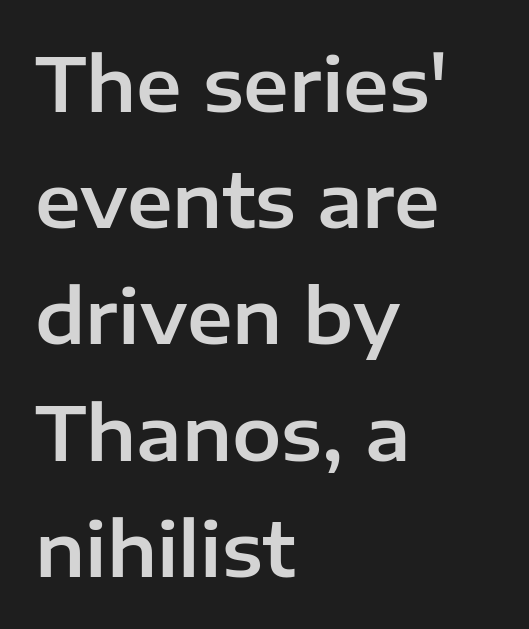
The image shows 74 px sans-serif type, upright; set left-aligned, normal line spacing (1.57x), normal letter spacing, not underlined; low stroke contrast and a medium x-height.
